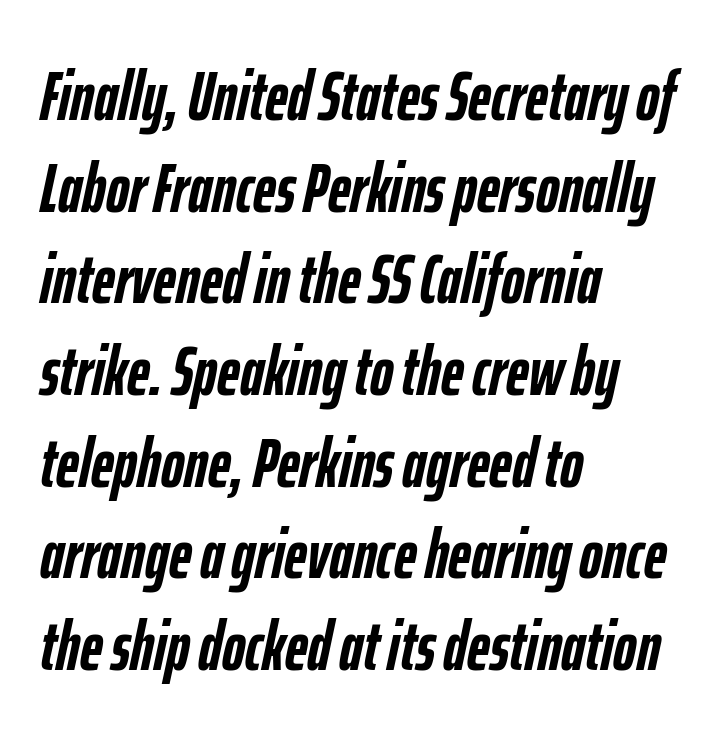
The axis of the letterforms is tilted away from vertical. The rag falls on the right side of this text block. One glance says typical: line gaps are just what's usual. The glyphs are unaccompanied by any horizontal stroke below them.
